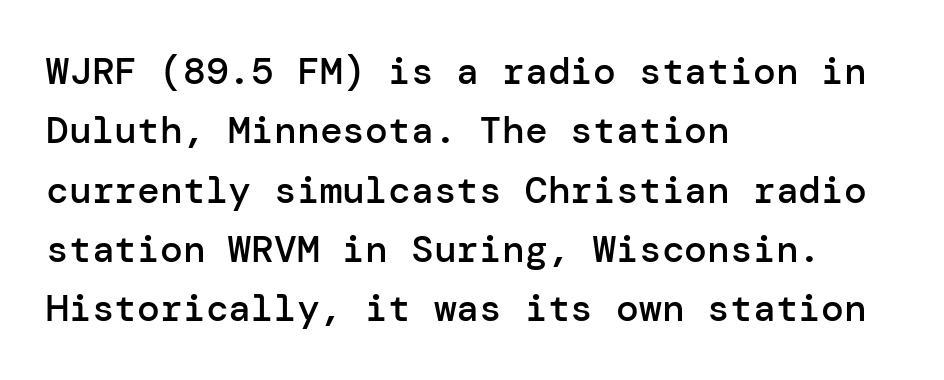
The image shows 38 px semibold sans-serif type, upright; set left-aligned, normal line spacing (1.56x), normal letter spacing, not underlined; low stroke contrast and a medium x-height.
